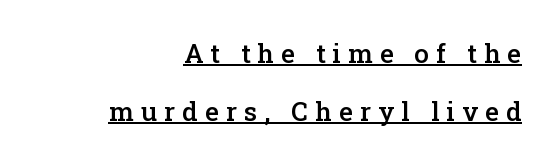
Is the letter spacing exaggerated? Yes — the characters are pushed far apart. Is the block centered? No — it sits flush against the right margin. You can see a thin bar hugging the bottom of the glyphs. As a designer I'd log this as weight 600, semibold. The letters stand straight up with perfectly vertical stems. Students, observe: this is what heavily led, spacious text looks like.
